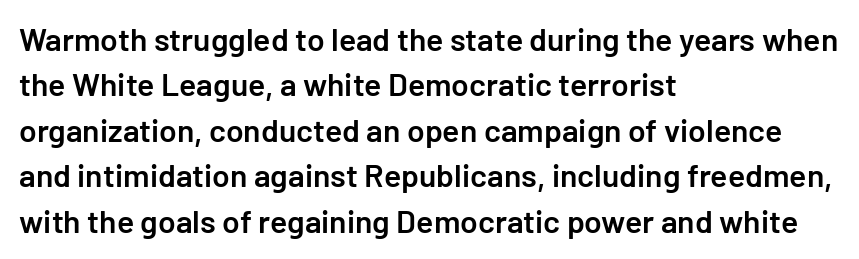
The image shows 32 px semibold sans-serif type, upright; set left-aligned, normal line spacing (1.42x), normal letter spacing, not underlined; low stroke contrast and a medium x-height.
